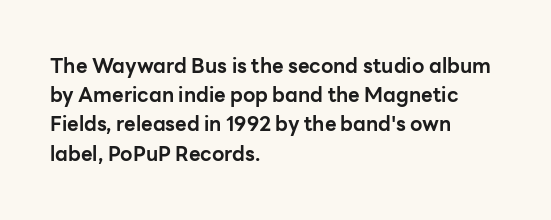
{"italic": "no", "bold": "yes", "underline": "no", "align": "left", "line_spacing": "normal", "line_spacing_ratio": 1.46, "letter_spacing": "normal", "letter_spacing_em": 0.0, "glyph_px": 20}
